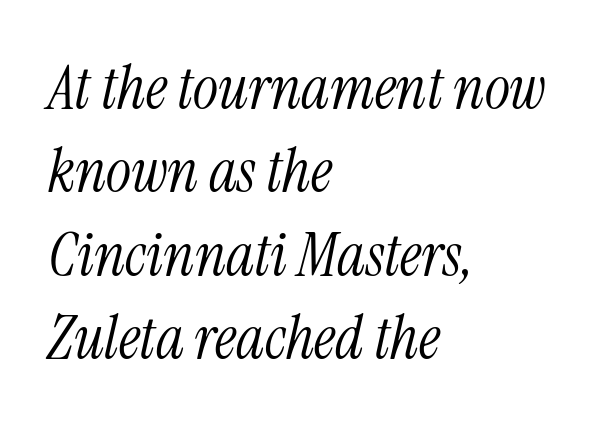
The image shows 60 px light, condensed serif type, italic (leaning right); set left-aligned, normal line spacing (1.39x), normal letter spacing, not underlined; medium stroke contrast and a medium x-height.
